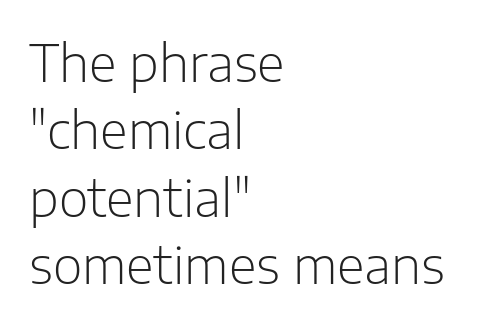
{"serif": "no", "italic": "no", "bold": "no", "weight": "light", "width": "normal", "stroke_contrast": "low", "x_height": "medium", "monospaced": "no", "underline": "no", "align": "left", "line_spacing": "normal", "line_spacing_ratio": 1.32, "letter_spacing": "normal", "letter_spacing_em": 0.0, "glyph_px": 51}
